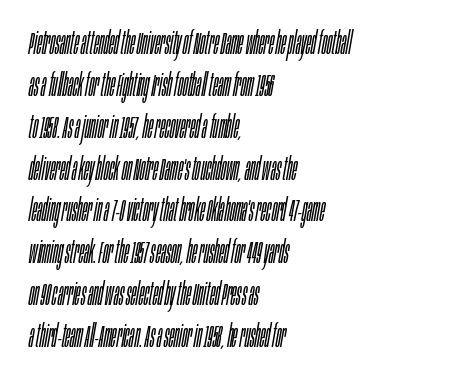
Q: Is the text bold? A: No.
Q: Is the text italic (slanted)? A: Yes, it leans right by about 10 degrees.
Q: Is the text underlined? A: No.
Q: How is the paragraph aligned? A: Left-aligned.
Q: Is the spacing between letters normal or unusually wide? A: Normal.
Q: Is the spacing between lines tight, normal or loose? A: Normal.
Q: Width (condensed, normal, or wide)? A: Condensed.
Q: Stroke contrast? A: Low.
Q: x-height? A: Large.
Q: Monospaced? A: No.
